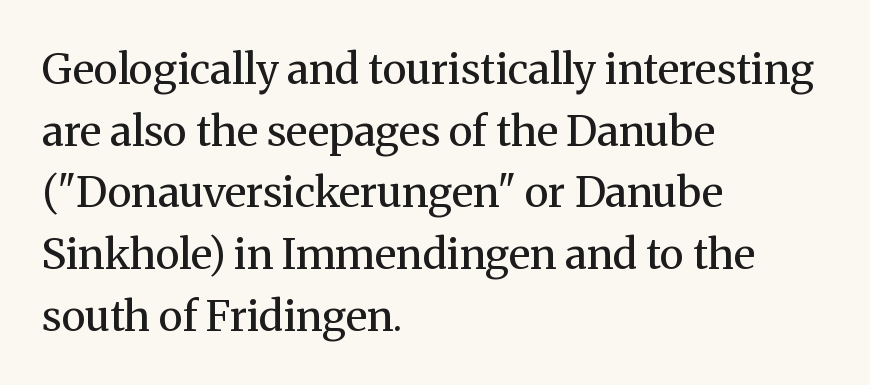
Q: Is the text bold? A: No.
Q: Is the text italic (slanted)? A: No, it is upright.
Q: Is the typeface a serif or a sans-serif typeface? A: Serif.
Q: Is the text underlined? A: No.
Q: How is the paragraph aligned? A: Left-aligned.
Q: Is the spacing between letters normal or unusually wide? A: Normal.
Q: Is the spacing between lines tight, normal or loose? A: Normal.
Q: Width (condensed, normal, or wide)? A: Normal.
Q: Stroke contrast? A: Medium.
Q: x-height? A: Medium.
Q: Monospaced? A: No.
